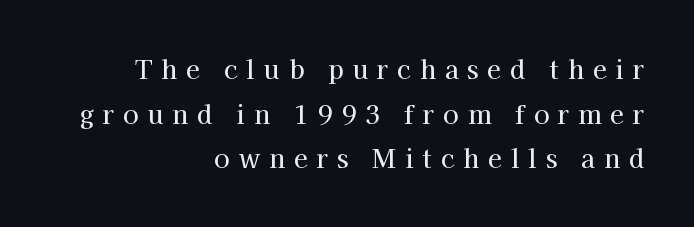
The letterforms stand isolated, each surrounded by extra space. This is roman type, the default non-slanted kind. Leftover space on each line is placed entirely before the opening word. The area under the type is left untouched.
